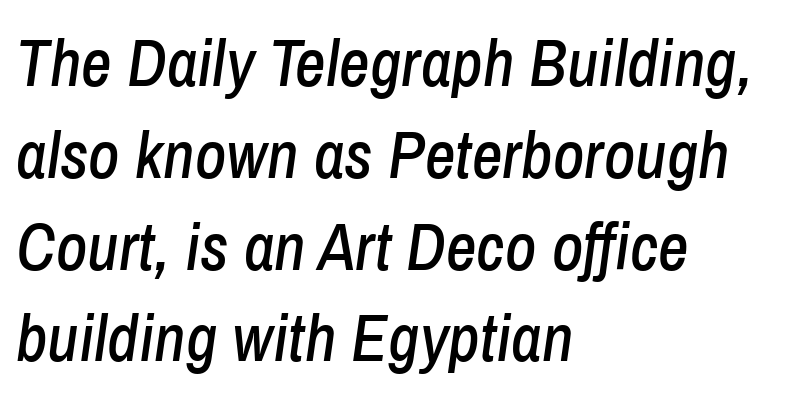
Q: Is the text italic (slanted)? A: Yes, it leans right by about 8 degrees.
Q: Is the text underlined? A: No.
Q: How is the paragraph aligned? A: Left-aligned.
Q: Is the spacing between letters normal or unusually wide? A: Normal.
Q: Is the spacing between lines tight, normal or loose? A: Normal.
Q: Width (condensed, normal, or wide)? A: Condensed.
Q: Stroke contrast? A: Low.
Q: x-height? A: Medium.
Q: Monospaced? A: No.
